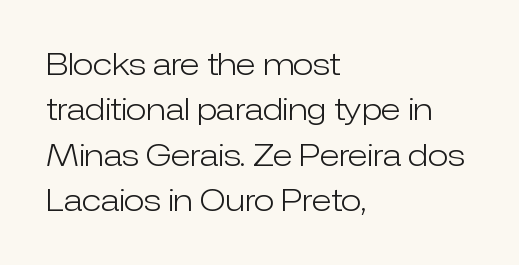
The letters stand upright; this is a roman face. The lines are quadded left. Each letter keeps its own natural width here, so spacing adapts to shape. This rendering leaves character spacing at its baseline value.
